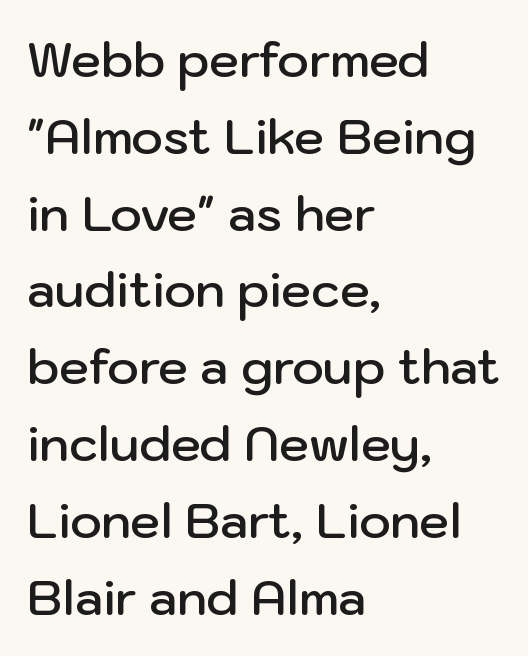
The passage shown is not underscored anywhere. This is roman type, the default non-slanted kind. Look at the tracking — it's just the regular setting, nothing added. These lines are rendered in a variable-pitch font. The leading is moderate, giving the passage an even texture. Typographic density is moderately raised because the face is semibold.
